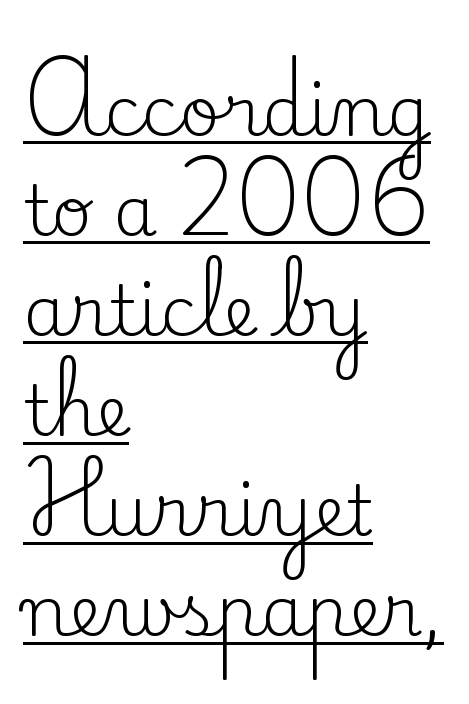
The image shows 70 px regular-weight type, upright; set left-aligned, normal line spacing (1.43x), normal letter spacing, underlined; low stroke contrast and a small x-height.
